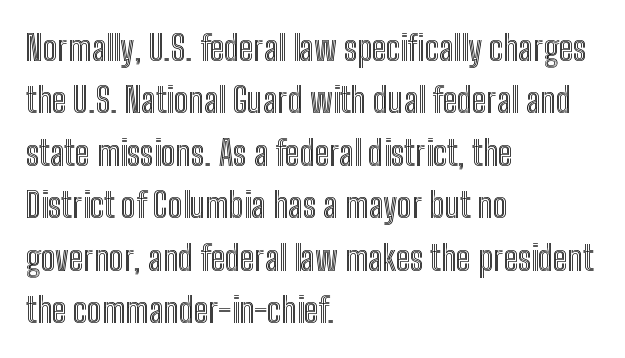
The image shows 35 px condensed type, upright; set left-aligned, normal line spacing (1.5x), normal letter spacing, not underlined; a medium x-height.
